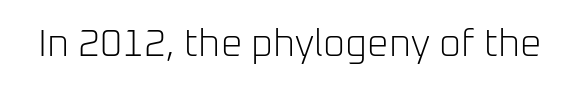
Q: Is the text bold? A: No.
Q: Is the text italic (slanted)? A: No, it is upright.
Q: Is the typeface a serif or a sans-serif typeface? A: Sans-serif.
Q: Is the text underlined? A: No.
Q: Is the spacing between letters normal or unusually wide? A: Normal.
Q: Width (condensed, normal, or wide)? A: Normal.
Q: Stroke contrast? A: Low.
Q: x-height? A: Medium.
Q: Monospaced? A: No.
